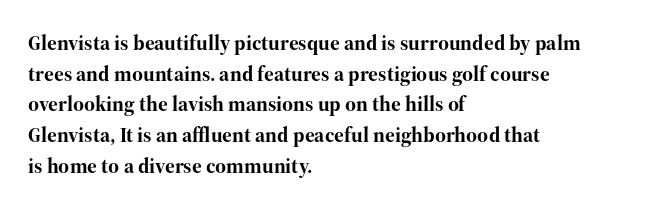
The image shows 21 px bold type, upright; set left-aligned, normal line spacing (1.46x), normal letter spacing, not underlined.
